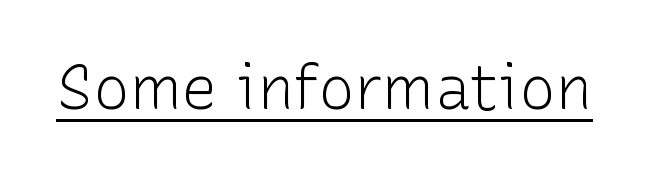
The image shows 61 px light sans-serif type, upright; set normal letter spacing, underlined; low stroke contrast and a medium x-height.
